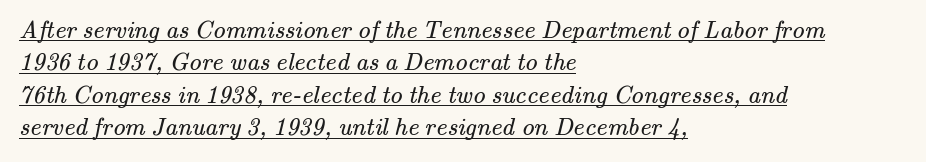
Q: Is the text bold? A: No.
Q: Is the text underlined? A: Yes.
Q: How is the paragraph aligned? A: Left-aligned.
Q: Is the spacing between letters normal or unusually wide? A: Normal.
Q: Is the spacing between lines tight, normal or loose? A: Normal.
